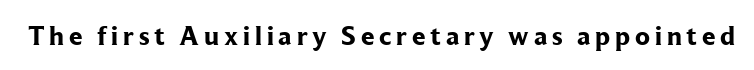
The lettering holds an erect, upright posture throughout. Check the space under the baseline: it is left empty. Does the weight exceed regular? Yes, all the way to bold.
